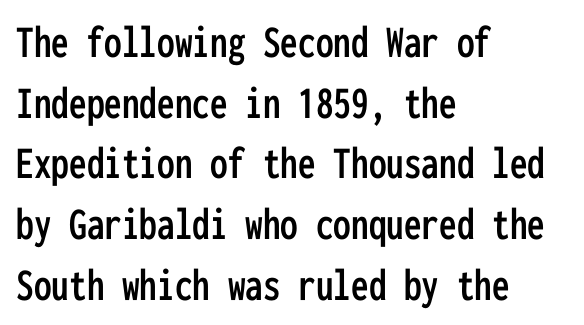
{"serif": "no", "italic": "no", "width": "condensed", "stroke_contrast": "low", "x_height": "medium", "monospaced": "yes", "underline": "no", "align": "left", "line_spacing": "normal", "line_spacing_ratio": 1.29, "letter_spacing": "normal", "letter_spacing_em": 0.0, "glyph_px": 47}
